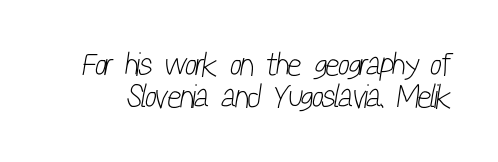
Q: Is the text bold? A: No.
Q: Is the typeface a serif or a sans-serif typeface? A: Sans-serif.
Q: Is the text underlined? A: No.
Q: Is the spacing between letters normal or unusually wide? A: Normal.
Q: Is the spacing between lines tight, normal or loose? A: Tight.
Q: Width (condensed, normal, or wide)? A: Condensed.
Q: Stroke contrast? A: Low.
Q: x-height? A: Medium.
Q: Monospaced? A: No.
